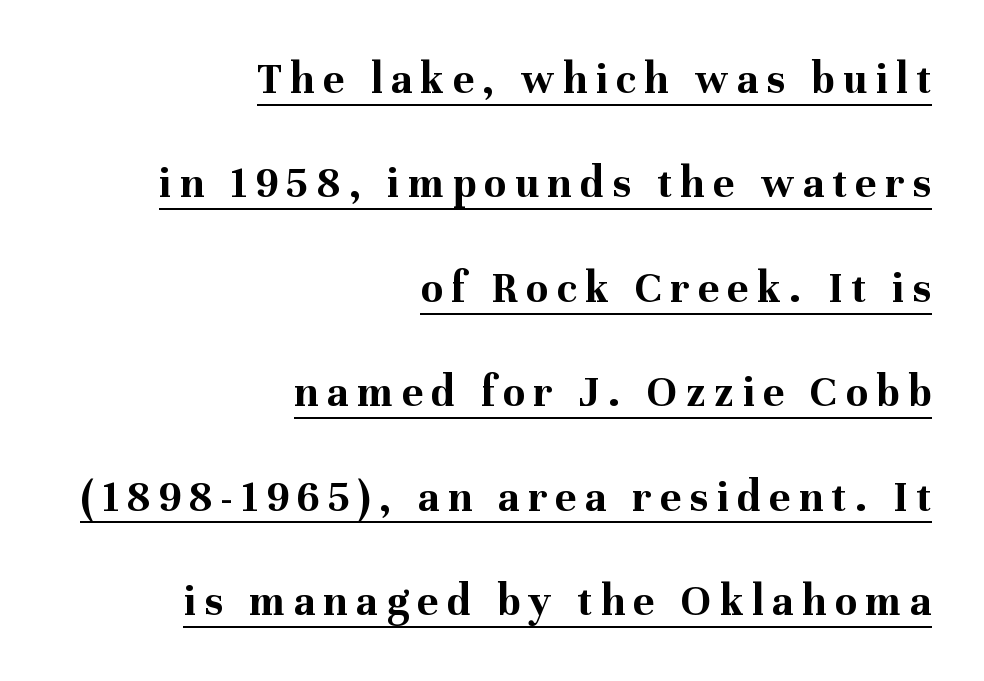
Q: Is the text bold? A: Yes.
Q: Is the text italic (slanted)? A: No, it is upright.
Q: Is the typeface a serif or a sans-serif typeface? A: Serif.
Q: Is the text underlined? A: Yes.
Q: How is the paragraph aligned? A: Right-aligned.
Q: Is the spacing between lines tight, normal or loose? A: Loose.
Q: Width (condensed, normal, or wide)? A: Normal.
Q: Stroke contrast? A: Medium.
Q: x-height? A: Medium.
Q: Monospaced? A: No.
